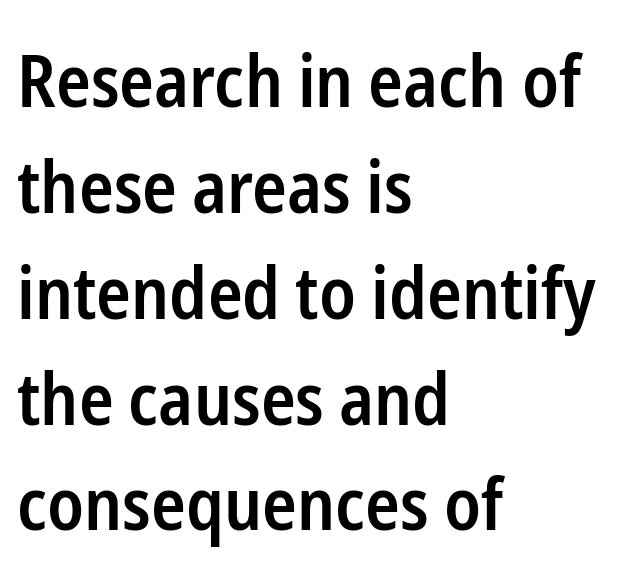
{"serif": "no", "italic": "no", "bold": "semi", "weight": "semibold", "width": "condensed", "stroke_contrast": "low", "x_height": "medium", "monospaced": "no", "underline": "no", "align": "left", "line_spacing": "normal", "line_spacing_ratio": 1.47, "letter_spacing": "normal", "letter_spacing_em": 0.0, "glyph_px": 72}
